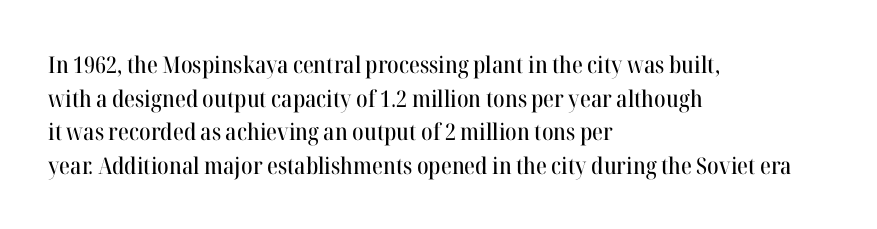
{"italic": "no", "underline": "no", "align": "left", "line_spacing": "normal", "line_spacing_ratio": 1.46, "letter_spacing": "normal", "letter_spacing_em": 0.0, "glyph_px": 23}
